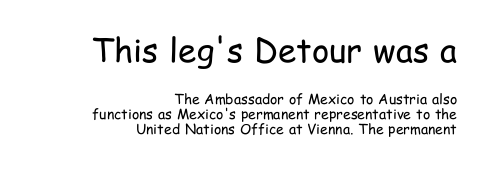
Q: Is the text bold? A: No.
Q: Is the text italic (slanted)? A: No, it is upright.
Q: Is the typeface a serif or a sans-serif typeface? A: Sans-serif.
Q: Is the text underlined? A: No.
Q: How is the paragraph aligned? A: Right-aligned.
Q: Is the spacing between letters normal or unusually wide? A: Normal.
Q: Is the spacing between lines tight, normal or loose? A: Tight.
Q: Which block of text is set in a larger size, the first (top) or the second (bottom)? A: The first (top) one.
Q: Width (condensed, normal, or wide)? A: Condensed.
Q: Stroke contrast? A: Low.
Q: x-height? A: Medium.
Q: Monospaced? A: No.
